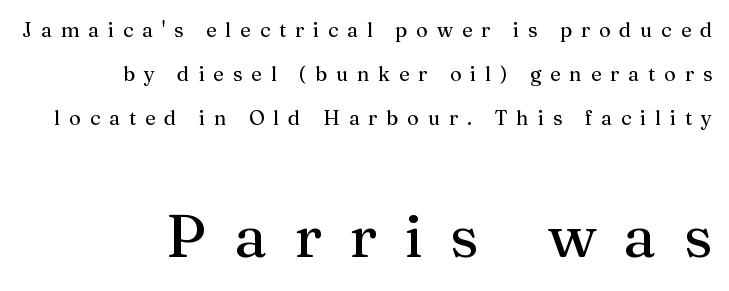
The image shows 61 px serif type, upright; set right-aligned, loose line spacing (2.19x), unusually wide letter spacing (+0.45 em), not underlined; the second (bottom) block is 3.05x larger; medium stroke contrast and a medium x-height.
